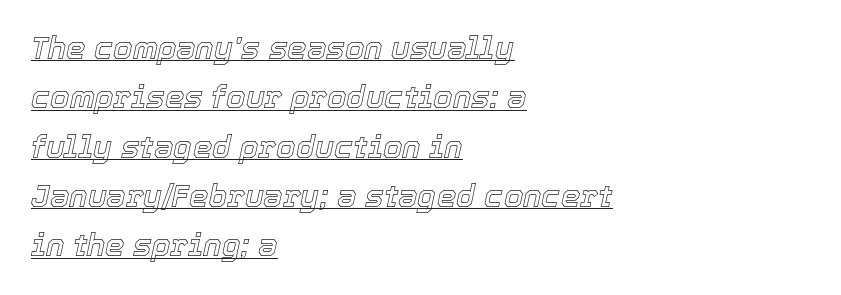
The image shows 31 px text type, italic (leaning right); set left-aligned, normal line spacing (1.59x), normal letter spacing, underlined; a medium x-height.
